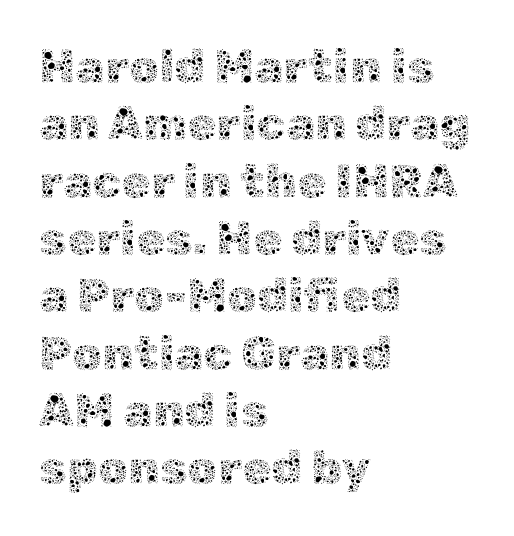
This is the regular roman posture of the typeface. The horizontal fit of the characters is conventional and even. The area under the type is left untouched. The lines are quadded left. Think of a printed novel: that variable character pitch is what you see here.
